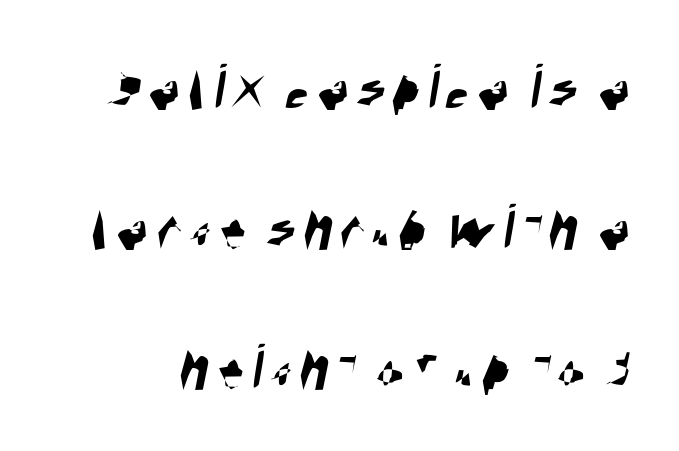
Varying glyph widths throughout — classic text-font behaviour. Has an underline been added? It has not. This is sans-serif lettering, the kind often seen on screens and signage. Students, observe: this is what heavily led, spacious text looks like.
